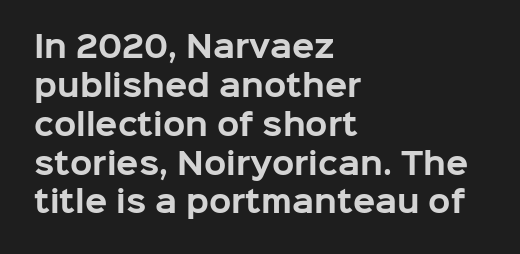
The designer left line spacing at the default. Letters rest on an invisible, unmarked baseline. The compositor pushed each line to the left boundary. The type sits square on the baseline with zero lean. No feet cap the strokes, marking this as sans-serif type.
